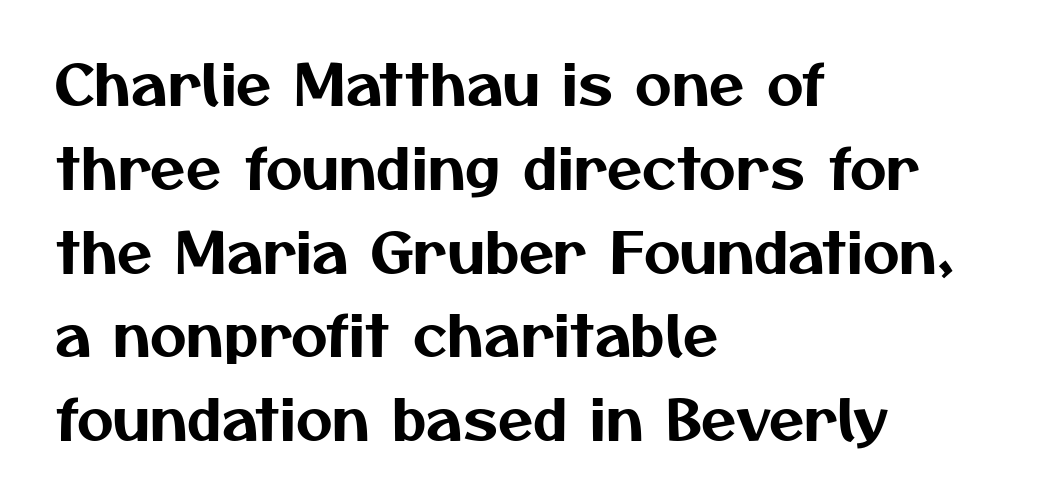
{"serif": "no", "width": "normal", "stroke_contrast": "medium", "x_height": "medium", "monospaced": "no", "underline": "no", "align": "left", "line_spacing": "normal", "line_spacing_ratio": 1.47, "letter_spacing": "normal", "letter_spacing_em": 0.0, "glyph_px": 57}
